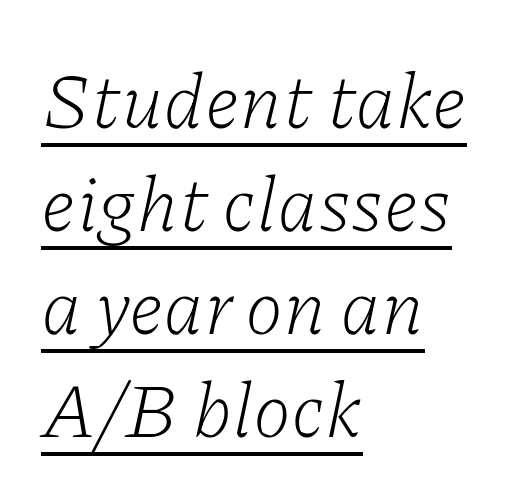
{"serif": "yes", "italic": "yes", "lean": "right", "slant_degrees": 11, "bold": "no", "weight": "light", "width": "normal", "stroke_contrast": "low", "x_height": "medium", "monospaced": "no", "underline": "yes", "align": "left", "line_spacing": "normal", "line_spacing_ratio": 1.32, "letter_spacing": "normal", "letter_spacing_em": 0.0, "glyph_px": 78}
